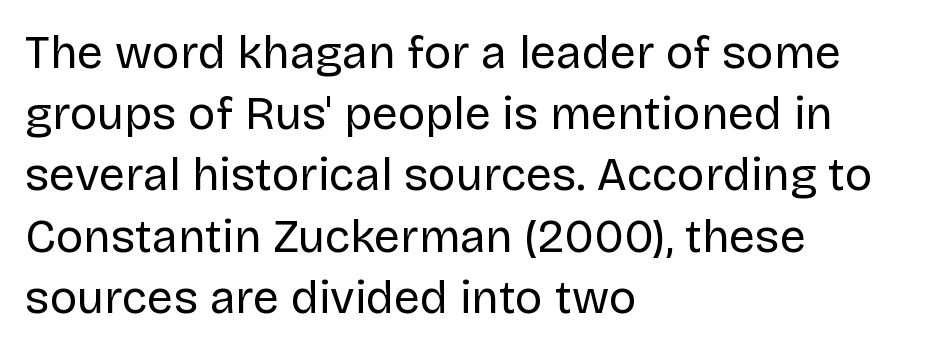
The image shows 46 px regular-weight sans-serif type, upright; set left-aligned, normal line spacing (1.33x), normal letter spacing, not underlined; low stroke contrast and a large x-height.
